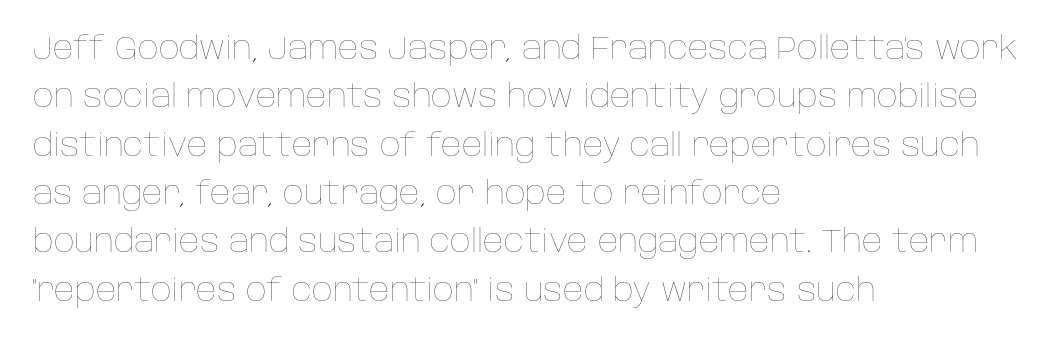
Q: Is the text bold? A: No.
Q: Is the text italic (slanted)? A: No, it is upright.
Q: Is the text underlined? A: No.
Q: How is the paragraph aligned? A: Left-aligned.
Q: Is the spacing between letters normal or unusually wide? A: Normal.
Q: Is the spacing between lines tight, normal or loose? A: Normal.
Q: Width (condensed, normal, or wide)? A: Normal.
Q: Stroke contrast? A: Low.
Q: x-height? A: Large.
Q: Monospaced? A: No.
